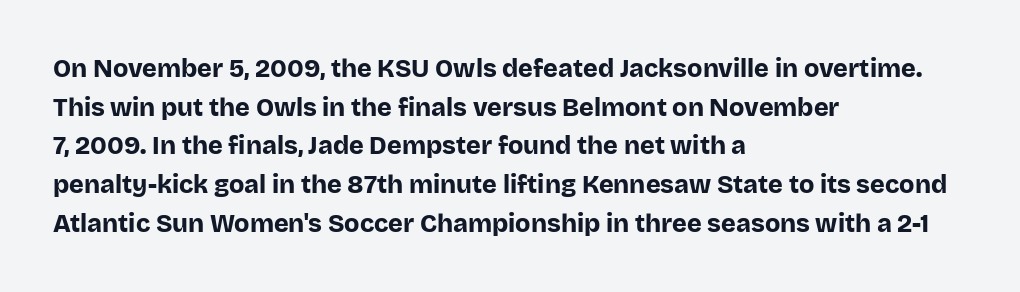
Q: Is the text bold? A: Yes.
Q: Is the text italic (slanted)? A: No, it is upright.
Q: Is the text underlined? A: No.
Q: How is the paragraph aligned? A: Left-aligned.
Q: Is the spacing between letters normal or unusually wide? A: Normal.
Q: Is the spacing between lines tight, normal or loose? A: Normal.
